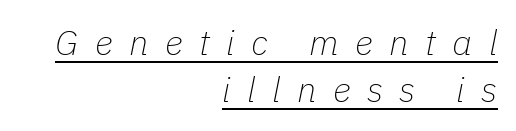
Q: Is the text bold? A: No.
Q: Is the text italic (slanted)? A: Yes, it leans right by about 11 degrees.
Q: Is the text underlined? A: Yes.
Q: How is the paragraph aligned? A: Right-aligned.
Q: Is the spacing between letters normal or unusually wide? A: Unusually wide.
Q: Is the spacing between lines tight, normal or loose? A: Normal.
Q: Width (condensed, normal, or wide)? A: Normal.
Q: Stroke contrast? A: Low.
Q: x-height? A: Medium.
Q: Monospaced? A: No.
